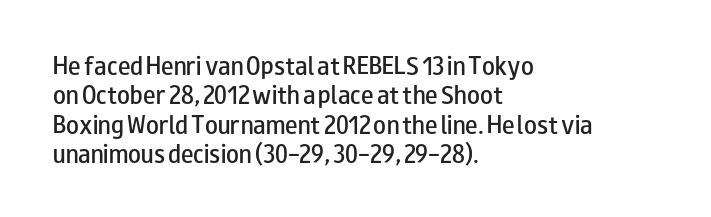
The space between consecutive lines is moderate. Its strokes are somewhat broadened, the hallmark of semibold type. Tracking value appears to be zero — textbook default spacing. These lines are set flush left with a ragged right edge. Underlining? Definitely not there. If you drew a line through each stem, it would be perfectly vertical.
